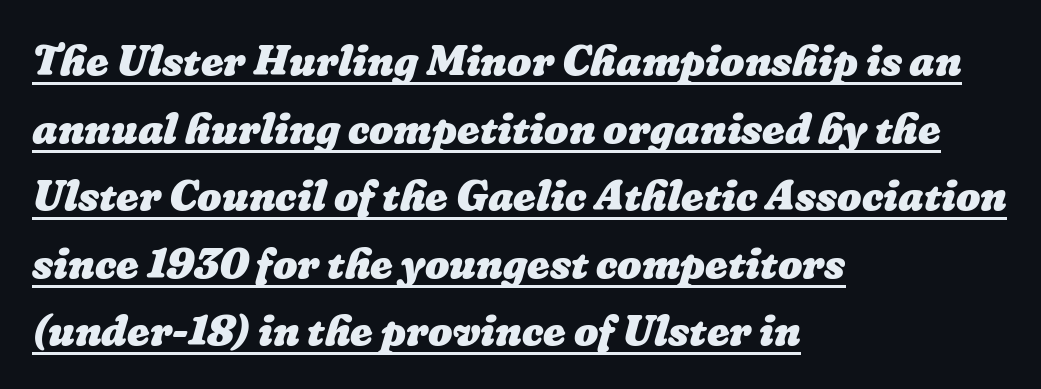
Q: Is the text bold? A: Yes.
Q: Is the text underlined? A: Yes.
Q: How is the paragraph aligned? A: Left-aligned.
Q: Is the spacing between letters normal or unusually wide? A: Normal.
Q: Is the spacing between lines tight, normal or loose? A: Normal.
Q: Width (condensed, normal, or wide)? A: Normal.
Q: Stroke contrast? A: Low.
Q: x-height? A: Medium.
Q: Monospaced? A: No.
